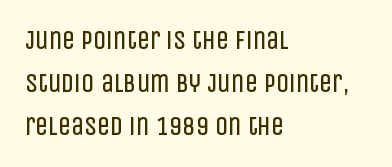
The image shows 26 px text type, upright; set left-aligned, normal line spacing (1.65x), normal letter spacing, not underlined.
